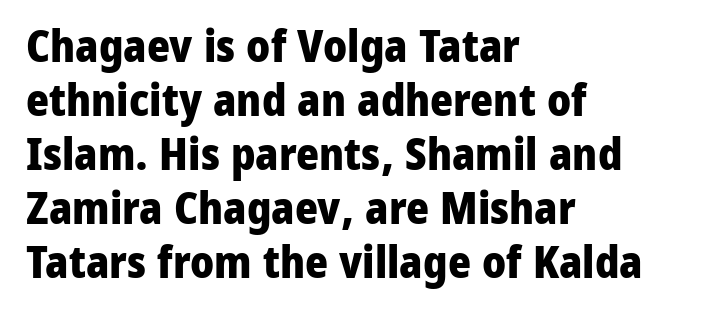
The glyphs are unaccompanied by any horizontal stroke below them. Caption: bold face, heavy strokes. The rendering uses natural spacing where letterforms have individual widths. Spacing between characters is what you'd get straight out of the box. Posture: vertical.
